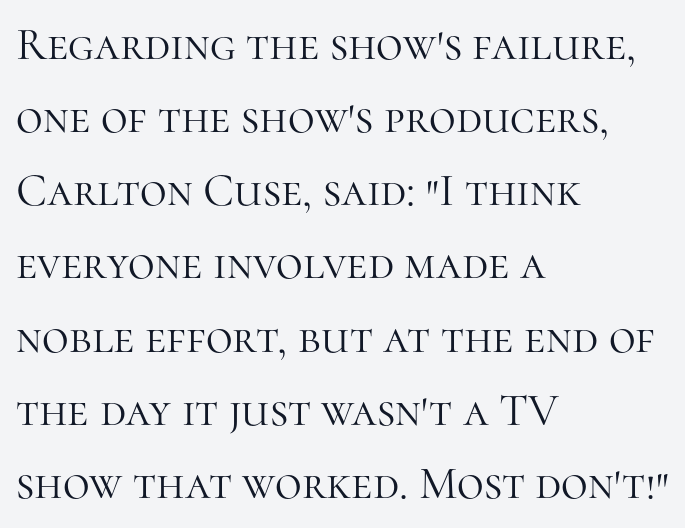
Q: Is the text bold? A: No.
Q: Is the text italic (slanted)? A: No, it is upright.
Q: Is the typeface a serif or a sans-serif typeface? A: Serif.
Q: Is the text underlined? A: No.
Q: How is the paragraph aligned? A: Left-aligned.
Q: Is the spacing between letters normal or unusually wide? A: Normal.
Q: Is the spacing between lines tight, normal or loose? A: Normal.
Q: Width (condensed, normal, or wide)? A: Normal.
Q: Stroke contrast? A: High.
Q: x-height? A: Medium.
Q: Monospaced? A: No.
